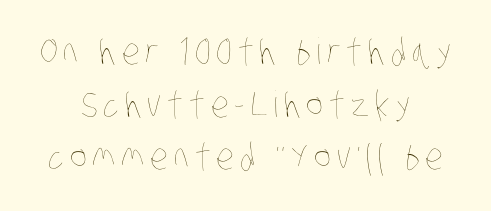
The vertical gap from one line to the next is medium. No letter is thick-stroked: the sample isn't bold. Anything drawn beneath the words? Only blank space. Proportional: the letters do not fall into vertical columns. These lines are centered, leaving both edges ragged.
